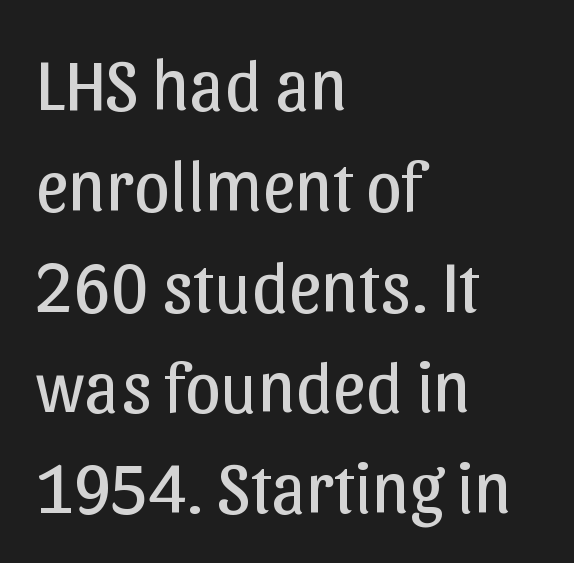
The image shows 72 px regular-weight sans-serif type, upright; set left-aligned, normal line spacing (1.4x), normal letter spacing, not underlined; low stroke contrast and a medium x-height.
